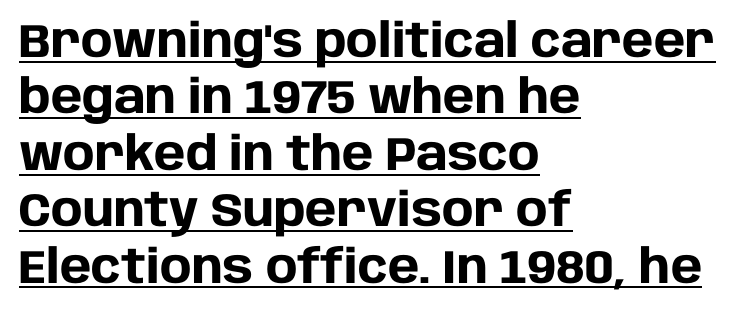
{"serif": "no", "italic": "no", "bold": "yes", "weight": "heavy", "width": "normal", "stroke_contrast": "low", "x_height": "large", "monospaced": "no", "underline": "yes", "align": "left", "line_spacing_ratio": 1.2, "letter_spacing": "normal", "letter_spacing_em": 0.0, "glyph_px": 47}
